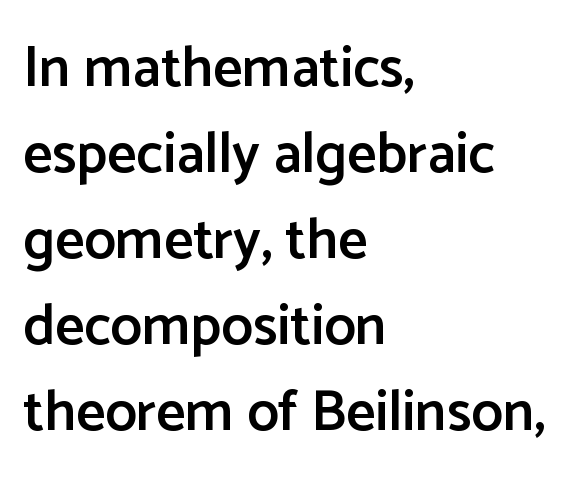
{"serif": "no", "italic": "no", "bold": "semi", "weight": "semibold", "width": "normal", "stroke_contrast": "low", "x_height": "medium", "monospaced": "no", "underline": "no", "align": "left", "line_spacing": "normal", "line_spacing_ratio": 1.51, "letter_spacing": "normal", "letter_spacing_em": 0.0, "glyph_px": 57}
